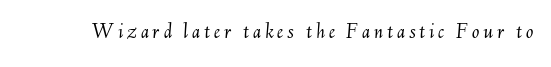
The image shows 22 px text type, italic (leaning right); set not underlined.
